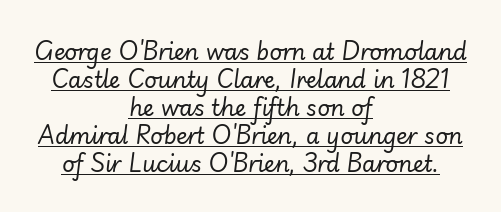
This rendering features underlined lettering. The letters sit at their default tracking, neither squeezed nor spread. These glyphs show unthickened strokes, regular width or finer. In CSS terms this would be text-align: center. Every character sits at an angle, as italics do.
